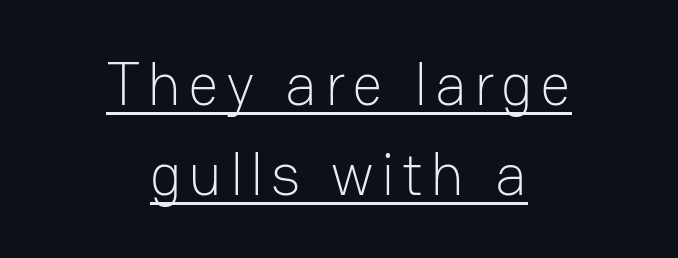
{"serif": "no", "italic": "no", "bold": "no", "weight": "light", "width": "normal", "stroke_contrast": "low", "x_height": "medium", "monospaced": "no", "underline": "yes", "align": "center", "line_spacing": "normal", "line_spacing_ratio": 1.5, "glyph_px": 60}
